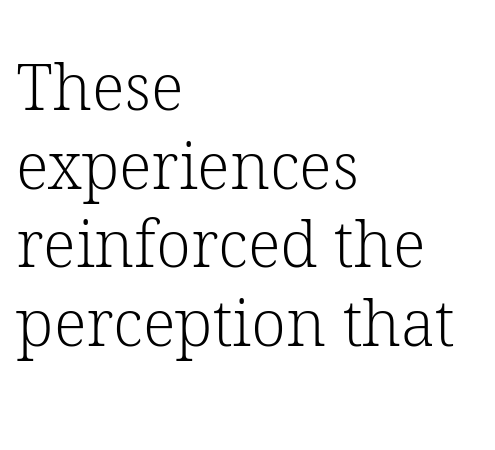
The image shows 64 px light serif type, upright; set left-aligned, line spacing 1.23x, normal letter spacing, not underlined; low stroke contrast and a medium x-height.
